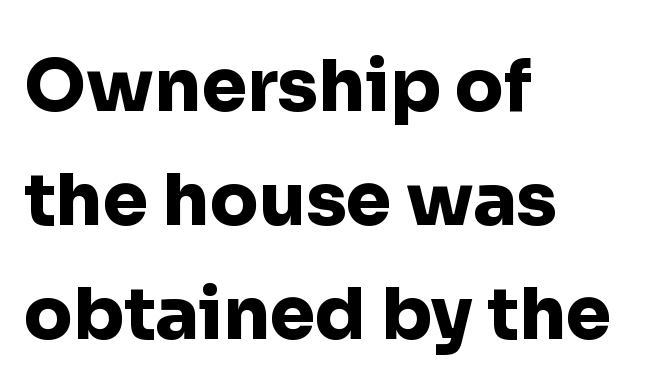
Q: Is the text bold? A: Yes.
Q: Is the text italic (slanted)? A: No, it is upright.
Q: Is the typeface a serif or a sans-serif typeface? A: Sans-serif.
Q: Is the text underlined? A: No.
Q: How is the paragraph aligned? A: Left-aligned.
Q: Is the spacing between letters normal or unusually wide? A: Normal.
Q: Is the spacing between lines tight, normal or loose? A: Normal.
Q: Width (condensed, normal, or wide)? A: Normal.
Q: Stroke contrast? A: Low.
Q: x-height? A: Medium.
Q: Monospaced? A: No.
